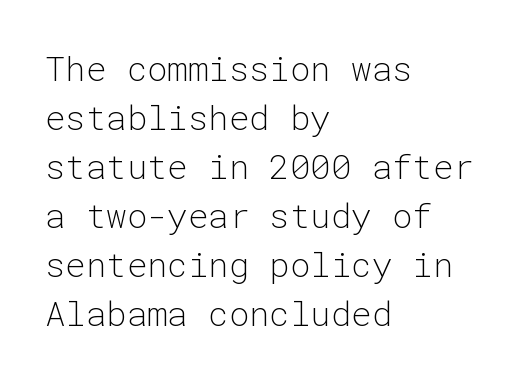
{"serif": "no", "italic": "no", "bold": "no", "weight": "light", "width": "normal", "stroke_contrast": "low", "x_height": "medium", "monospaced": "yes", "underline": "no", "align": "left", "line_spacing": "normal", "line_spacing_ratio": 1.44, "letter_spacing": "normal", "letter_spacing_em": 0.0, "glyph_px": 34}
